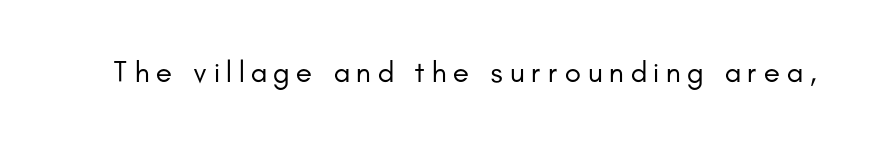
The image shows 30 px regular-weight sans-serif type, upright; set unusually wide letter spacing (+0.22 em), not underlined; low stroke contrast and a small x-height.
